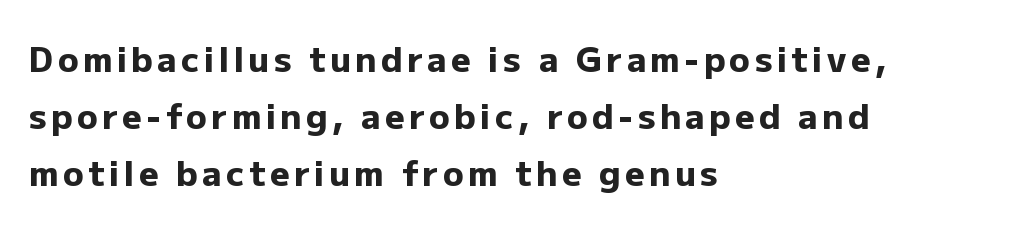
The font's upright variant was chosen for this text. How would I describe the line gaps? Plain and ordinary. The face used here is proportionally spaced, like ordinary book or web type. Where is the straight margin? On the left. The font family rendered here belongs to the sans-serif group.
